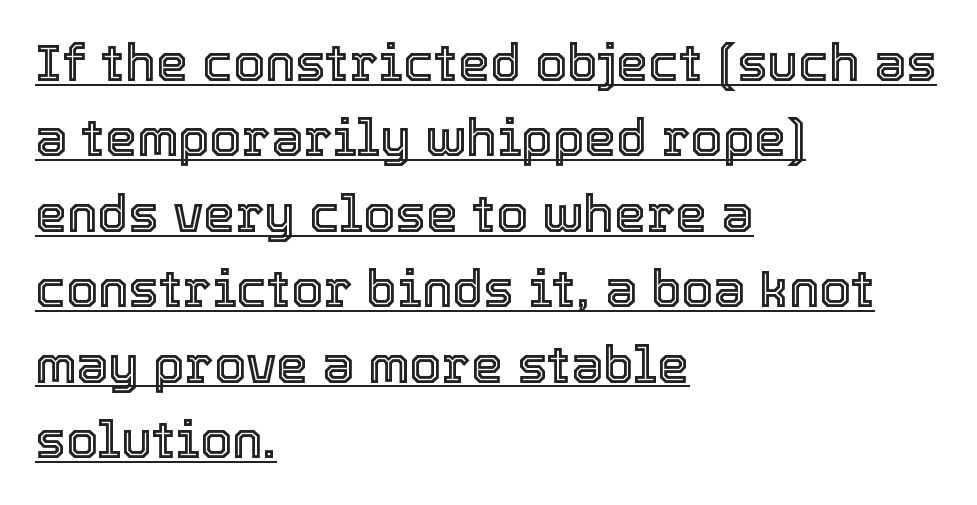
Q: Is the text italic (slanted)? A: No, it is upright.
Q: Is the text underlined? A: Yes.
Q: How is the paragraph aligned? A: Left-aligned.
Q: Is the spacing between letters normal or unusually wide? A: Normal.
Q: Is the spacing between lines tight, normal or loose? A: Normal.
Q: Width (condensed, normal, or wide)? A: Normal.
Q: x-height? A: Medium.
Q: Monospaced? A: No.
